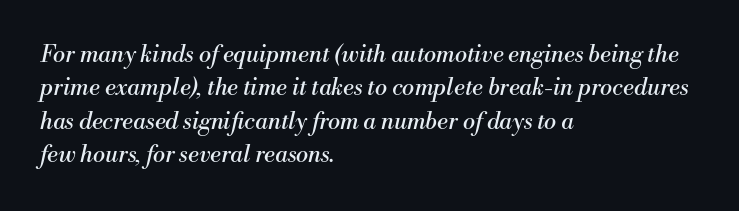
Summary of weight: not heavy and not bold. Any mark beneath the type? The region is blank. Leading: standard. If you drew a ruler down the left edge, every line would touch it. Words appear dense and cohesive because spacing is normal.
